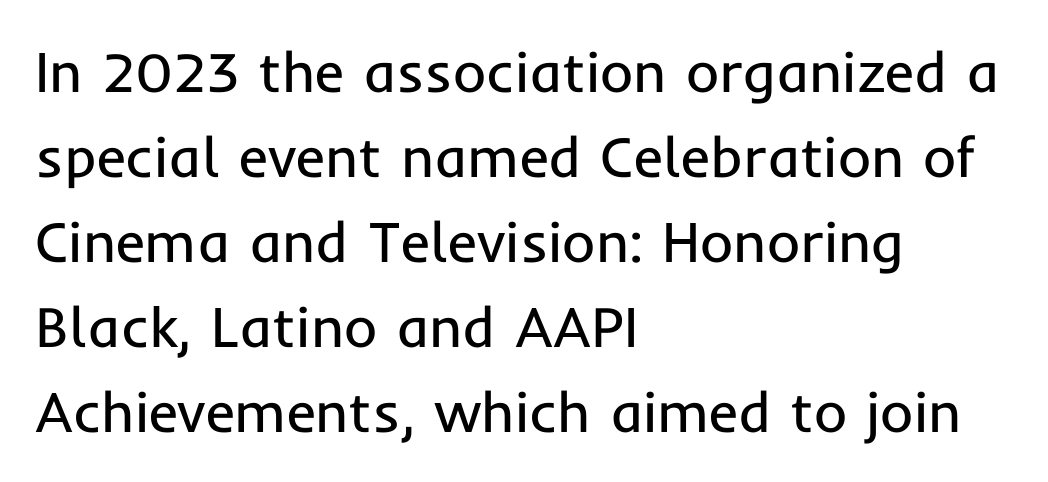
The image shows 57 px regular-weight sans-serif type, upright; set left-aligned, normal line spacing (1.49x), normal letter spacing, not underlined; low stroke contrast and a medium x-height.
